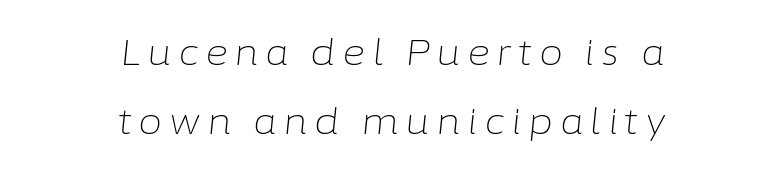
Vertically, the passage feels expansive, rows floating well apart. Check the space under the baseline: it is left empty. The glyphs look as if they've been sheared to an angle. If you folded the block vertically in half, each line would mirror itself in length.
